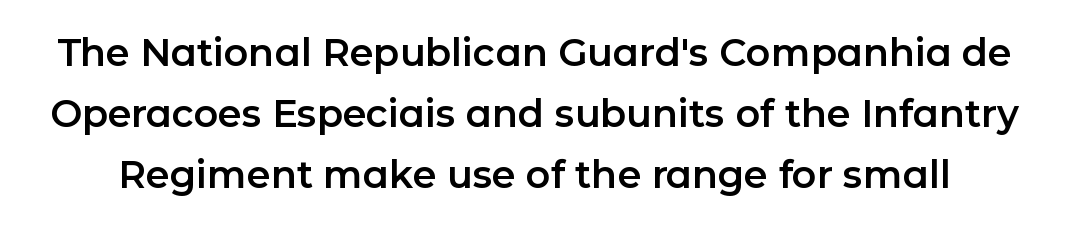
The image shows 38 px sans-serif type, upright; set normal line spacing (1.61x), normal letter spacing, not underlined; low stroke contrast and a medium x-height.
